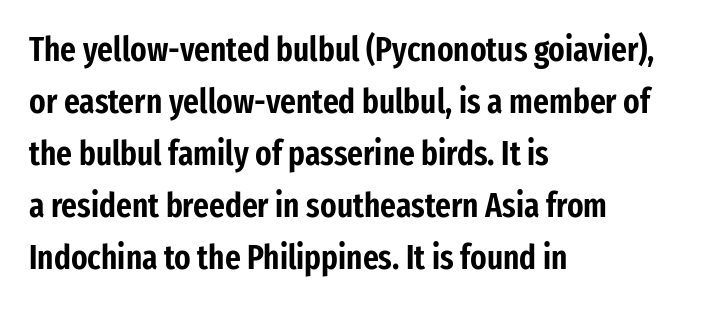
The image shows 34 px condensed sans-serif type, upright; set left-aligned, normal line spacing (1.53x), normal letter spacing, not underlined; low stroke contrast and a medium x-height.
